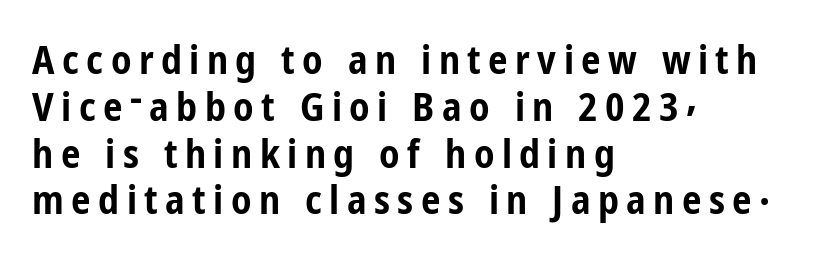
The image shows 39 px bold, condensed sans-serif type, upright; set left-aligned, line spacing 1.2x, not underlined; low stroke contrast and a medium x-height.
